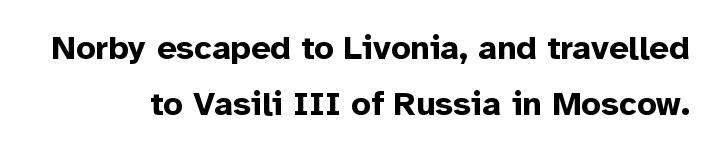
{"serif": "no", "italic": "no", "bold": "yes", "weight": "bold", "width": "normal", "stroke_contrast": "low", "x_height": "medium", "monospaced": "no", "underline": "no", "line_spacing": "normal", "line_spacing_ratio": 1.64, "letter_spacing": "normal", "letter_spacing_em": 0.0, "glyph_px": 34}
